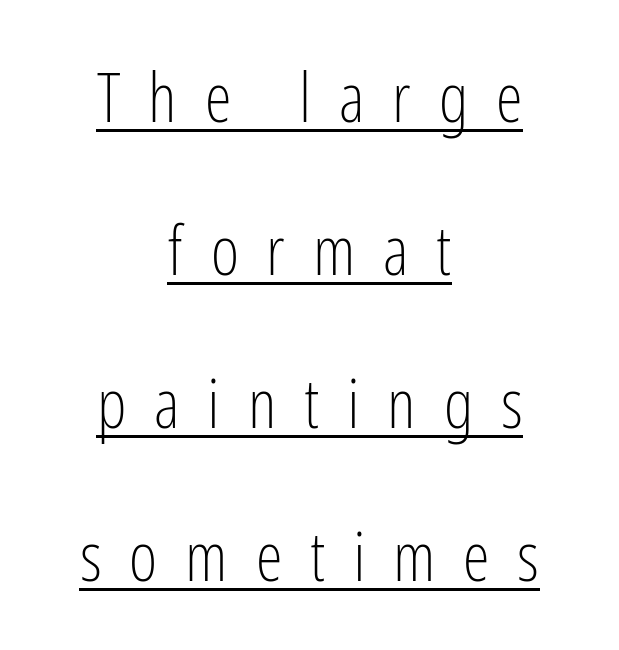
{"serif": "no", "italic": "no", "bold": "no", "weight": "light", "width": "condensed", "stroke_contrast": "low", "x_height": "medium", "monospaced": "no", "underline": "yes", "align": "center", "line_spacing": "loose", "line_spacing_ratio": 2.25, "letter_spacing": "wide", "letter_spacing_em": 0.41, "glyph_px": 68}
